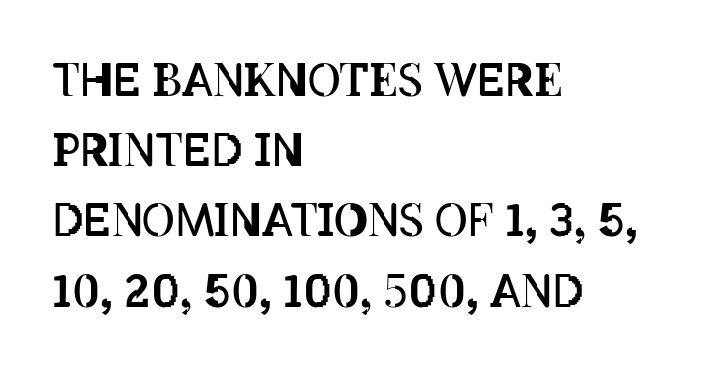
{"italic": "no", "bold": "no", "weight": "regular", "width": "condensed", "stroke_contrast": "low", "x_height": "large", "monospaced": "no", "underline": "no", "align": "left", "line_spacing": "normal", "line_spacing_ratio": 1.56, "letter_spacing": "normal", "letter_spacing_em": 0.0, "glyph_px": 45}
